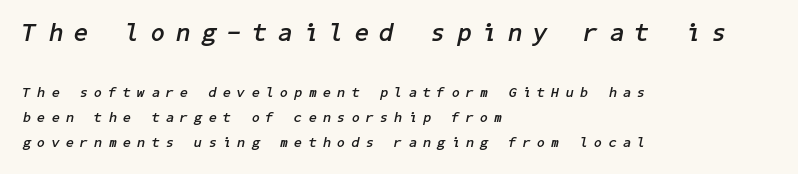
{"italic": "yes", "lean": "right", "slant_degrees": 11, "bold": "yes", "underline": "no", "align": "left", "line_spacing_ratio": 1.77, "letter_spacing": "wide", "letter_spacing_em": 0.47, "larger_block": "first", "size_ratio": 1.79, "glyph_px": 25}
